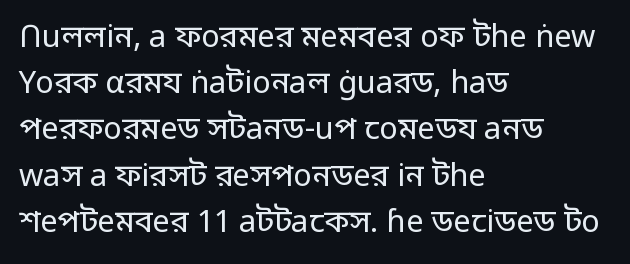
Q: Is the text bold? A: No.
Q: Is the text italic (slanted)? A: No, it is upright.
Q: Is the typeface a serif or a sans-serif typeface? A: Sans-serif.
Q: Is the text underlined? A: No.
Q: How is the paragraph aligned? A: Left-aligned.
Q: Is the spacing between letters normal or unusually wide? A: Normal.
Q: Is the spacing between lines tight, normal or loose? A: Normal.
Q: Width (condensed, normal, or wide)? A: Normal.
Q: Stroke contrast? A: Low.
Q: x-height? A: Medium.
Q: Monospaced? A: No.
